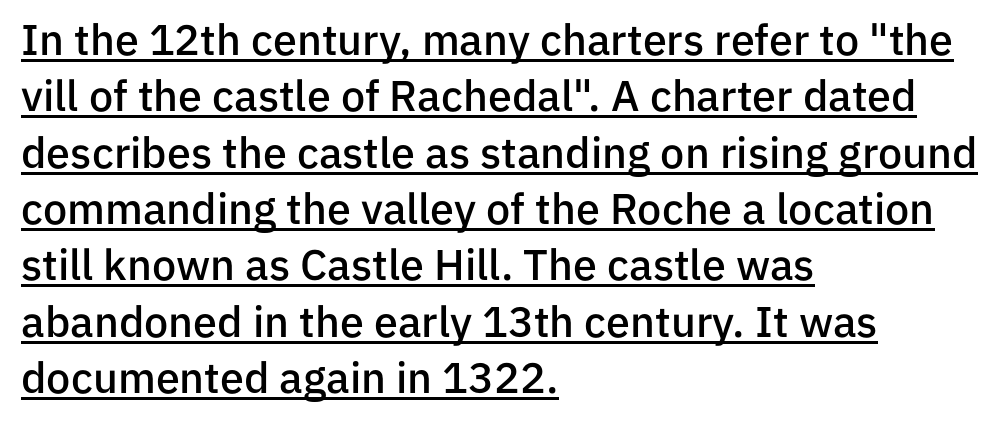
Q: Is the text bold? A: Semi-bold.
Q: Is the text italic (slanted)? A: No, it is upright.
Q: Is the typeface a serif or a sans-serif typeface? A: Sans-serif.
Q: Is the text underlined? A: Yes.
Q: How is the paragraph aligned? A: Left-aligned.
Q: Is the spacing between letters normal or unusually wide? A: Normal.
Q: Is the spacing between lines tight, normal or loose? A: Normal.
Q: Width (condensed, normal, or wide)? A: Normal.
Q: Stroke contrast? A: Low.
Q: x-height? A: Medium.
Q: Monospaced? A: No.
